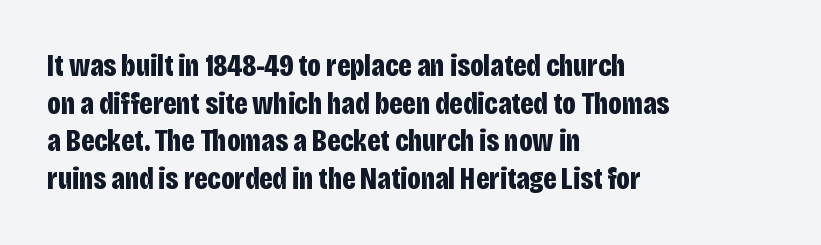
{"serif": "no", "italic": "no", "bold": "yes", "weight": "bold", "width": "condensed", "stroke_contrast": "low", "x_height": "large", "monospaced": "no", "underline": "no", "align": "left", "line_spacing_ratio": 1.21, "letter_spacing": "normal", "letter_spacing_em": 0.0, "glyph_px": 31}
